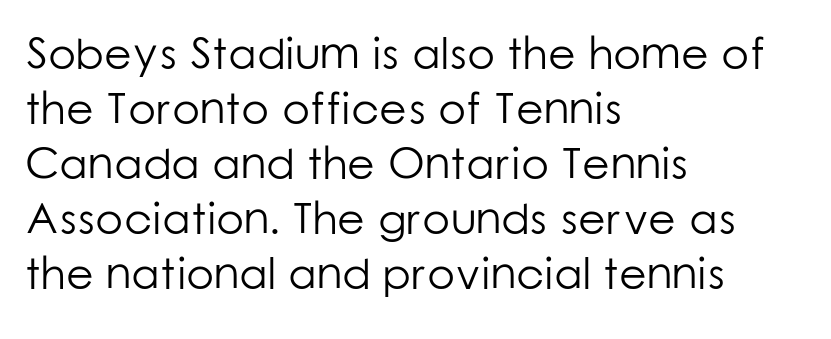
The image shows 45 px light sans-serif type, upright; set left-aligned, line spacing 1.22x, normal letter spacing, not underlined; low stroke contrast and a medium x-height.
